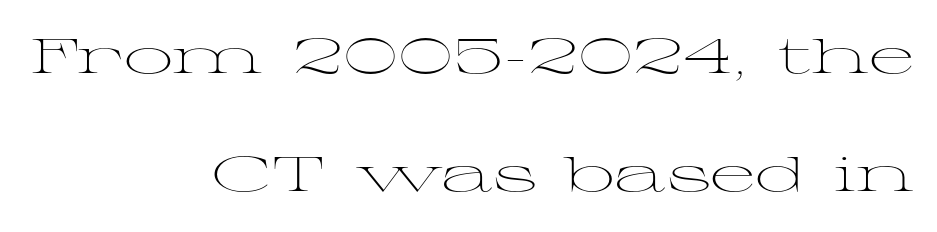
The text block is weighted toward the right margin, trailing off unevenly leftward. The line texture is even and compact thanks to regular tracking. Descenders hang freely into open space. Each letter's strokes conclude with small projecting serifs. Is this a fixed-width face? No — the glyphs have proportional, varying widths.
